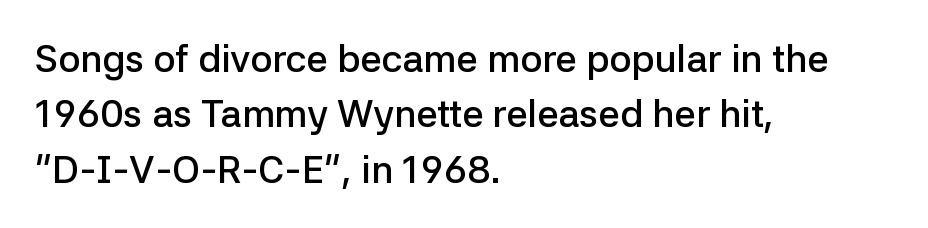
Q: Is the text bold? A: Semi-bold.
Q: Is the text italic (slanted)? A: No, it is upright.
Q: Is the typeface a serif or a sans-serif typeface? A: Sans-serif.
Q: Is the text underlined? A: No.
Q: How is the paragraph aligned? A: Left-aligned.
Q: Is the spacing between letters normal or unusually wide? A: Normal.
Q: Is the spacing between lines tight, normal or loose? A: Normal.
Q: Width (condensed, normal, or wide)? A: Normal.
Q: Stroke contrast? A: Low.
Q: x-height? A: Medium.
Q: Monospaced? A: No.
